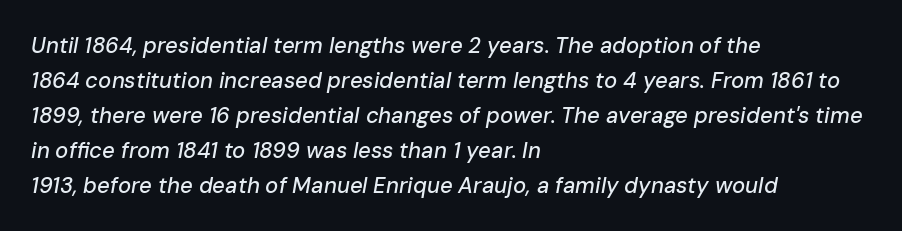
{"italic": "yes", "lean": "right", "slant_degrees": 10, "underline": "no", "align": "left", "line_spacing": "normal", "line_spacing_ratio": 1.59, "letter_spacing": "normal", "letter_spacing_em": 0.0, "glyph_px": 22}
